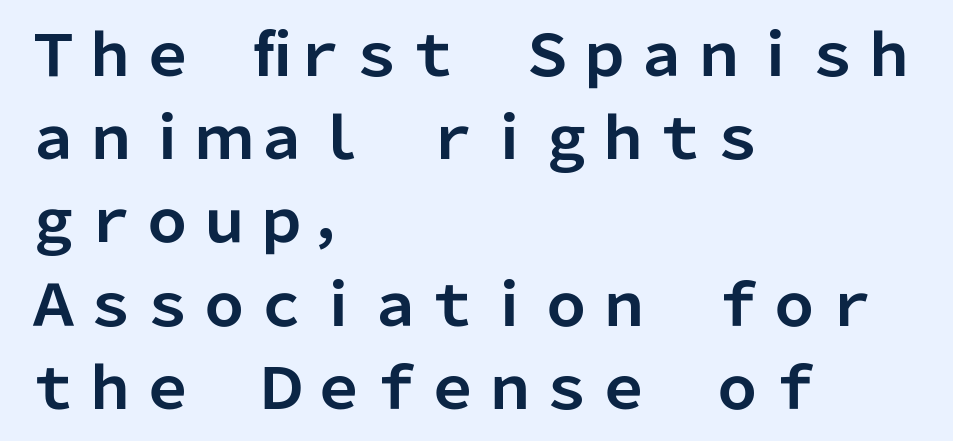
Q: Is the text bold? A: Yes.
Q: Is the text italic (slanted)? A: No, it is upright.
Q: Is the typeface a serif or a sans-serif typeface? A: Sans-serif.
Q: Is the text underlined? A: No.
Q: How is the paragraph aligned? A: Left-aligned.
Q: Is the spacing between letters normal or unusually wide? A: Normal.
Q: Is the spacing between lines tight, normal or loose? A: Normal.
Q: Width (condensed, normal, or wide)? A: Normal.
Q: Stroke contrast? A: Low.
Q: x-height? A: Medium.
Q: Monospaced? A: No.
